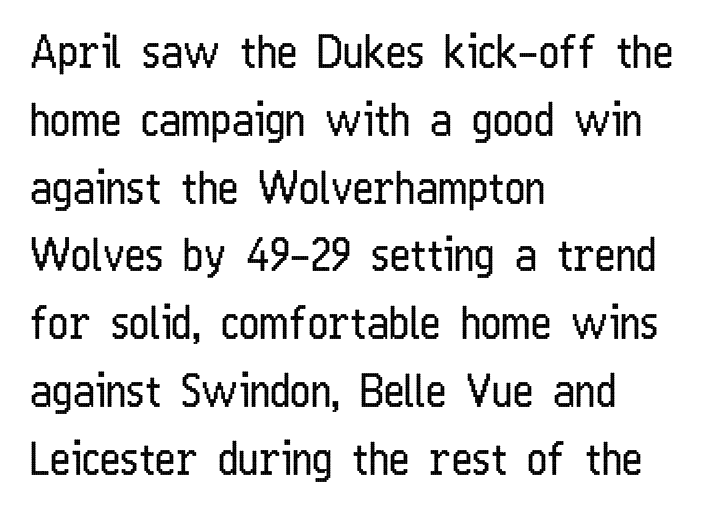
Q: Is the text bold? A: No.
Q: Is the text italic (slanted)? A: No, it is upright.
Q: Is the typeface a serif or a sans-serif typeface? A: Sans-serif.
Q: Is the text underlined? A: No.
Q: How is the paragraph aligned? A: Left-aligned.
Q: Is the spacing between letters normal or unusually wide? A: Normal.
Q: Is the spacing between lines tight, normal or loose? A: Normal.
Q: Width (condensed, normal, or wide)? A: Condensed.
Q: Stroke contrast? A: Low.
Q: x-height? A: Medium.
Q: Monospaced? A: No.
